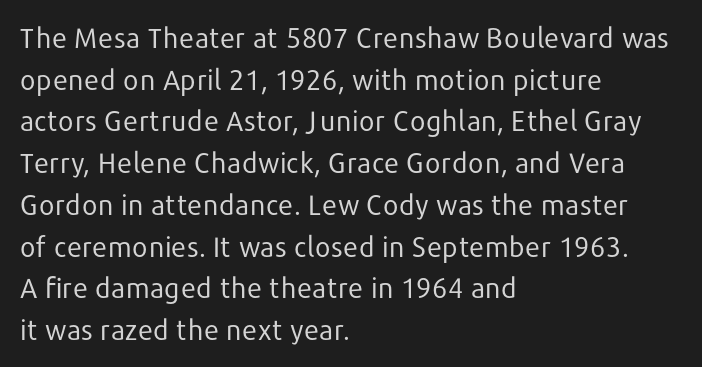
Clear beneath every line of the passage. The rows are spaced the way most documents space them. The tracking reads as untouched default to a designer's eye. The characters are drawn with everyday or finer stroke widths.
